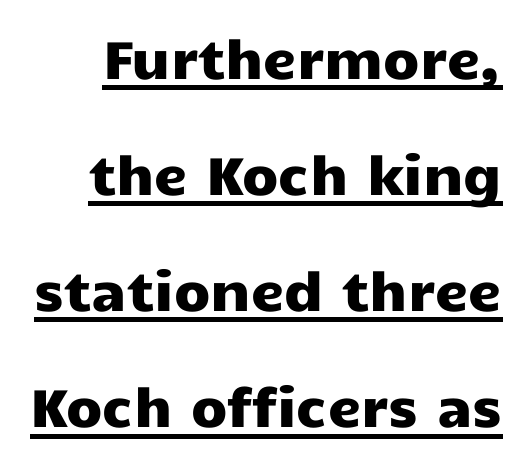
{"serif": "no", "italic": "no", "width": "wide", "stroke_contrast": "low", "x_height": "medium", "monospaced": "no", "underline": "yes", "line_spacing": "loose", "line_spacing_ratio": 2.19, "letter_spacing": "normal", "letter_spacing_em": 0.0, "glyph_px": 53}
